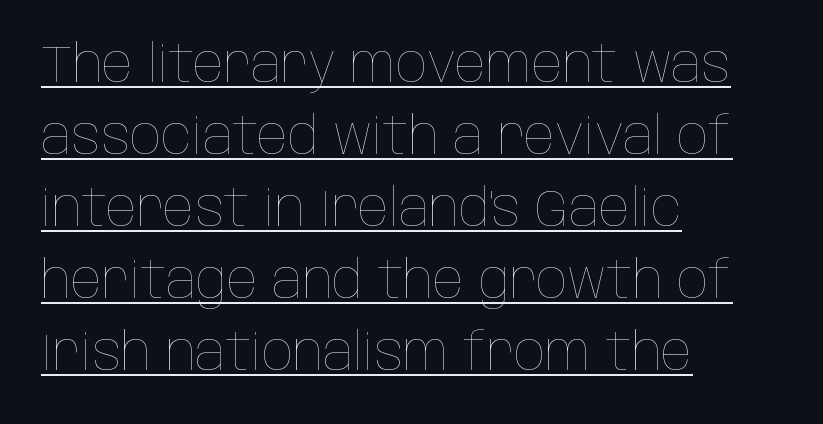
The image shows 51 px thin, condensed type, upright; set left-aligned, normal line spacing (1.41x), normal letter spacing, underlined; low stroke contrast and a large x-height.
